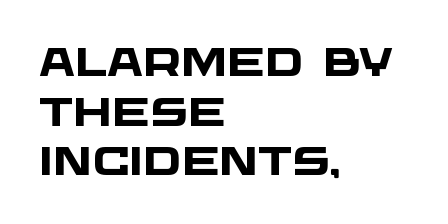
Spacing verdict: proportional, widths tailored to each character. There is no visible air inserted between adjacent glyphs. A full-strength bold gives these letters their thick strokes. The gap between lines stays unmarked. Examine the stroke ends and you'll find no serifs. The lines in this sample share a left origin and differ only in where they stop.
